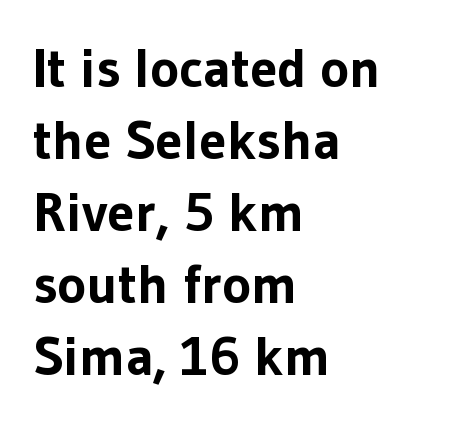
{"serif": "no", "italic": "no", "bold": "yes", "weight": "bold", "width": "normal", "stroke_contrast": "low", "x_height": "medium", "monospaced": "no", "underline": "no", "align": "left", "line_spacing": "normal", "line_spacing_ratio": 1.31, "letter_spacing": "normal", "letter_spacing_em": 0.0, "glyph_px": 55}
